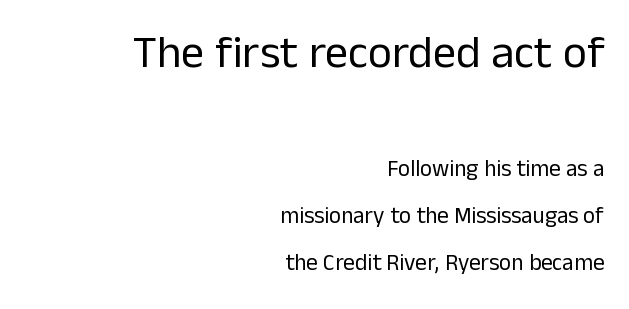
Does the bottom block carry the larger type? No, the top block does. Every character sits straight up, as roman type does. The letterforms sit at book weight or below. Typeset ragged left — the right edge is the straight one.
